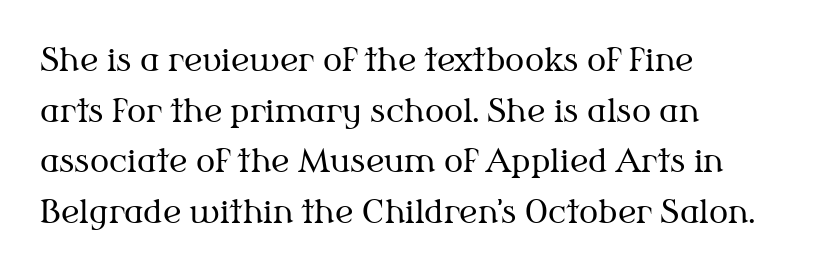
{"serif": "yes", "italic": "no", "bold": "no", "weight": "regular", "width": "normal", "stroke_contrast": "medium", "x_height": "medium", "monospaced": "no", "underline": "no", "align": "left", "line_spacing": "normal", "line_spacing_ratio": 1.58, "letter_spacing": "normal", "letter_spacing_em": 0.0, "glyph_px": 32}
